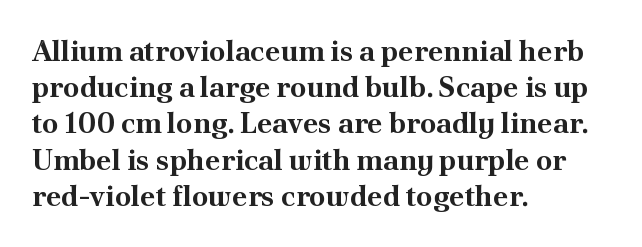
{"serif": "yes", "italic": "no", "bold": "yes", "weight": "bold", "width": "normal", "stroke_contrast": "medium", "x_height": "small", "monospaced": "no", "underline": "no", "align": "left", "line_spacing": "normal", "line_spacing_ratio": 1.25, "letter_spacing": "normal", "letter_spacing_em": 0.0, "glyph_px": 29}
